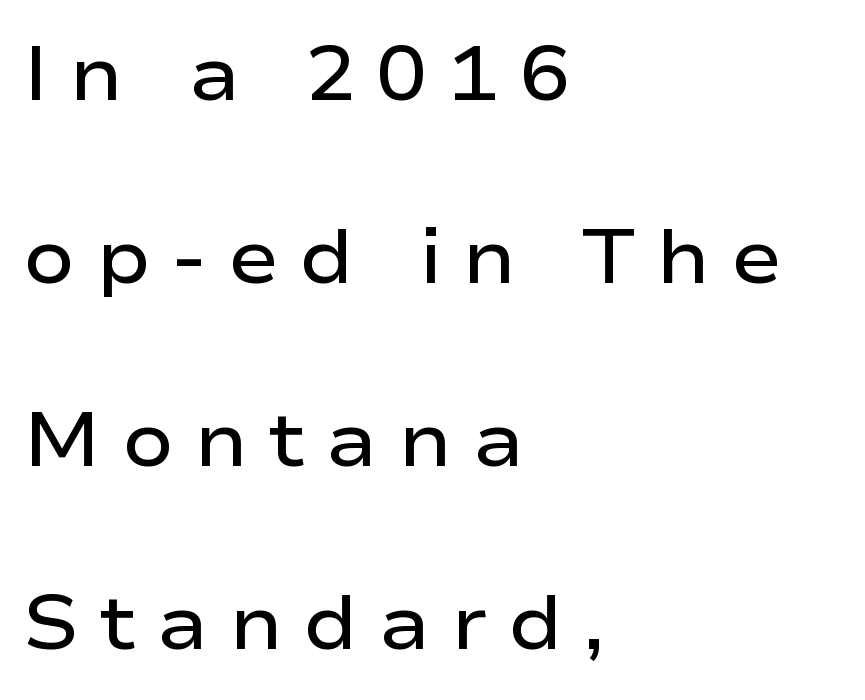
Leading is clearly above the norm, producing a sparse column. This sample has the flowing, uneven cadence of proportional lettering. Type without underlining. The specimen reads as upright at a glance.
